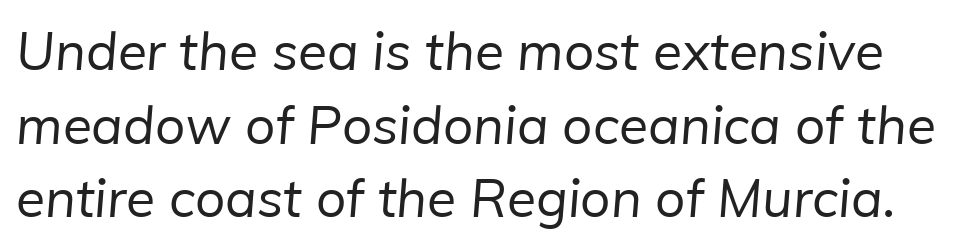
The image shows 53 px regular-weight sans-serif type; set normal line spacing (1.39x), normal letter spacing, not underlined; low stroke contrast and a medium x-height.
